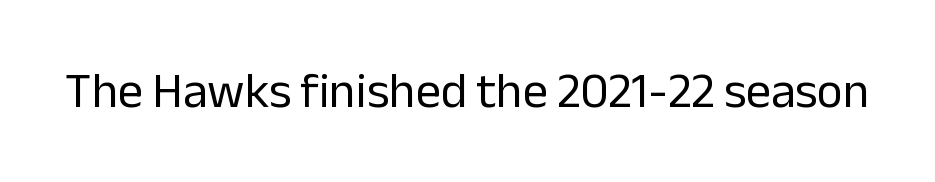
Regarding serifs, this sample does without them. Varying glyph widths throughout — classic text-font behaviour. Vertical stems look standard width or narrower in stroke. This rendering leaves character spacing at its baseline value. This is roman type, the default non-slanted kind.
